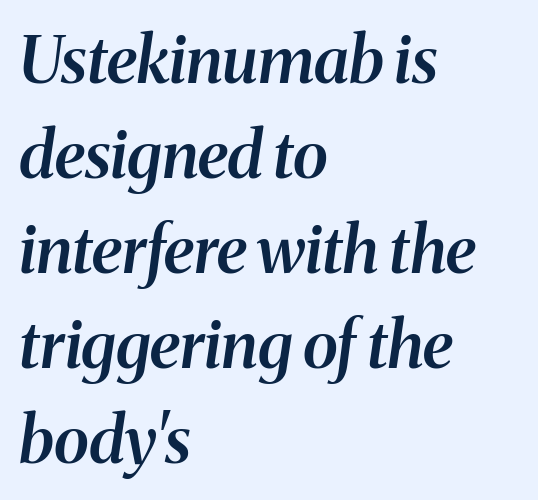
Q: Is the text bold? A: Semi-bold.
Q: Is the text italic (slanted)? A: Yes, it leans right by about 8 degrees.
Q: Is the typeface a serif or a sans-serif typeface? A: Serif.
Q: Is the text underlined? A: No.
Q: How is the paragraph aligned? A: Left-aligned.
Q: Is the spacing between letters normal or unusually wide? A: Normal.
Q: Is the spacing between lines tight, normal or loose? A: Normal.
Q: Width (condensed, normal, or wide)? A: Normal.
Q: Stroke contrast? A: Medium.
Q: x-height? A: Medium.
Q: Monospaced? A: No.
